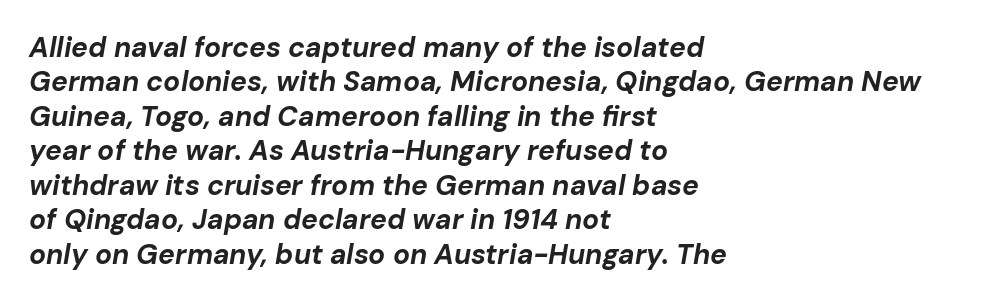
Descenders hang freely into open space. The passage is arranged the way most books set body copy — flush left. You can tell it's italic because the verticals aren't actually vertical. Varying glyph widths throughout — classic text-font behaviour. Look at the stroke-to-counter ratio: heavy, a bold.
